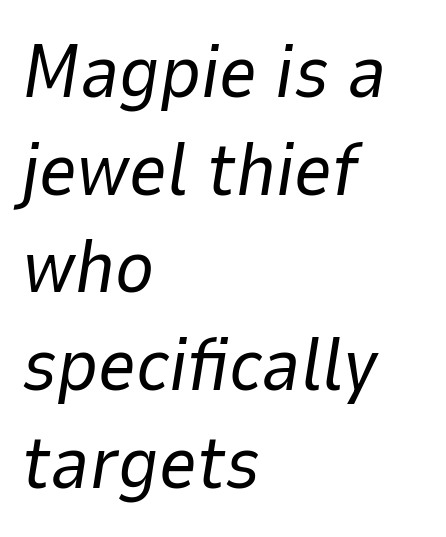
The image shows 74 px regular-weight type, italic (leaning right); set left-aligned, normal line spacing (1.32x), normal letter spacing, not underlined; low stroke contrast and a medium x-height.
